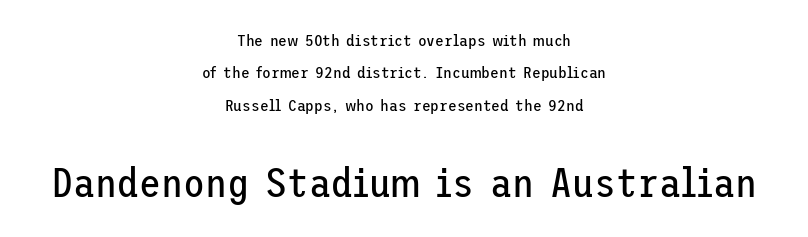
{"serif": "no", "italic": "no", "bold": "no", "weight": "regular", "width": "normal", "stroke_contrast": "low", "x_height": "medium", "underline": "no", "align": "center", "line_spacing": "loose", "line_spacing_ratio": 2.02, "letter_spacing": "normal", "letter_spacing_em": 0.0, "larger_block": "second", "size_ratio": 2.5, "glyph_px": 40}
